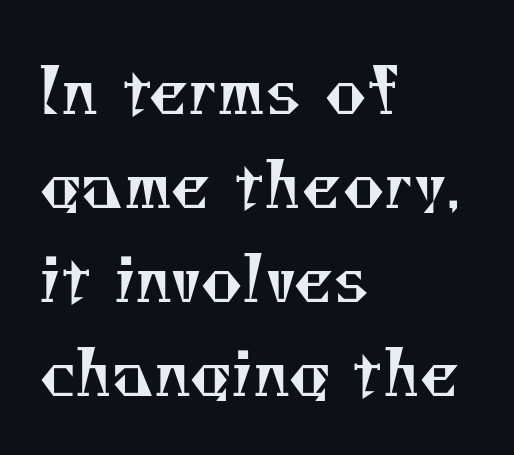
{"serif": "yes", "bold": "no", "weight": "regular", "width": "normal", "stroke_contrast": "medium", "x_height": "small", "monospaced": "no", "underline": "no", "align": "left", "line_spacing": "normal", "line_spacing_ratio": 1.47, "letter_spacing": "normal", "letter_spacing_em": 0.0, "glyph_px": 64}
